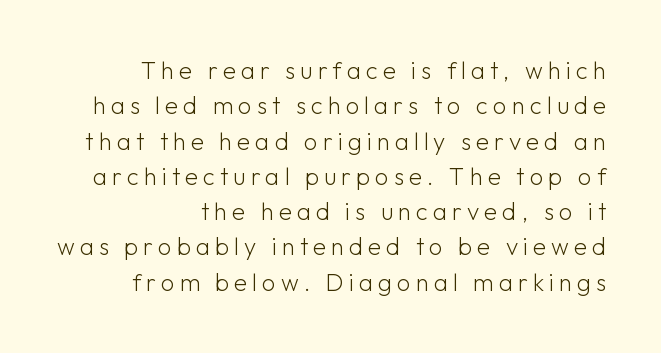
{"italic": "no", "bold": "no", "underline": "no", "align": "right", "line_spacing": "normal", "line_spacing_ratio": 1.47, "letter_spacing": "wide", "letter_spacing_em": 0.21, "glyph_px": 24}
